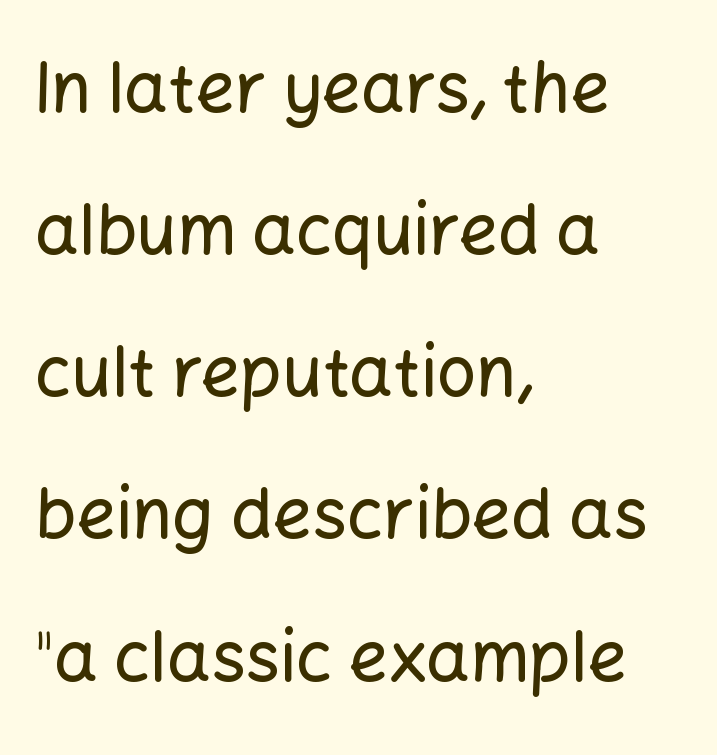
The image shows 69 px sans-serif type, upright; set left-aligned, loose line spacing (2.06x), normal letter spacing, not underlined; low stroke contrast and a medium x-height.
